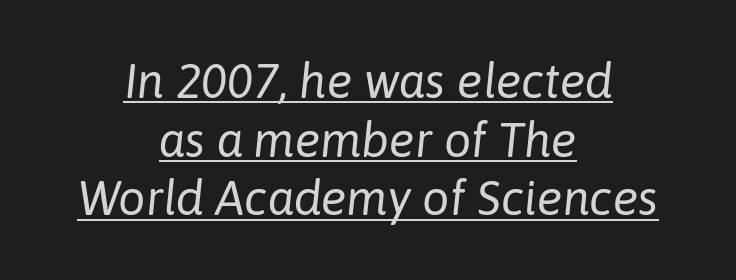
The image shows 48 px regular-weight type, italic (leaning right); set centered, line spacing 1.22x, normal letter spacing, underlined; low stroke contrast and a medium x-height.
